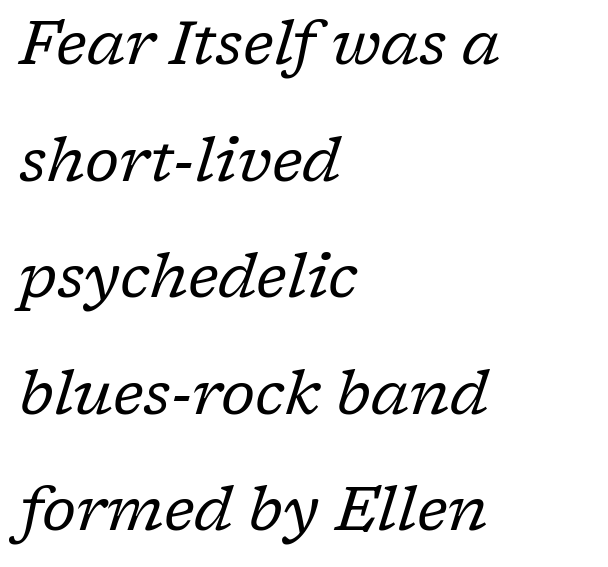
The image shows 61 px regular-weight serif type, italic (leaning right); set left-aligned, loose line spacing (1.91x), normal letter spacing, not underlined; low stroke contrast and a medium x-height.
